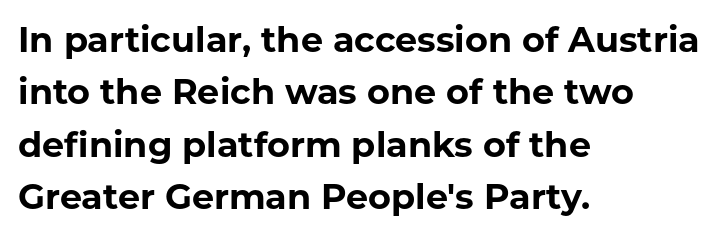
Q: Is the text bold? A: Yes.
Q: Is the text italic (slanted)? A: No, it is upright.
Q: Is the typeface a serif or a sans-serif typeface? A: Sans-serif.
Q: Is the text underlined? A: No.
Q: How is the paragraph aligned? A: Left-aligned.
Q: Is the spacing between letters normal or unusually wide? A: Normal.
Q: Is the spacing between lines tight, normal or loose? A: Normal.
Q: Width (condensed, normal, or wide)? A: Normal.
Q: Stroke contrast? A: Low.
Q: x-height? A: Medium.
Q: Monospaced? A: No.
